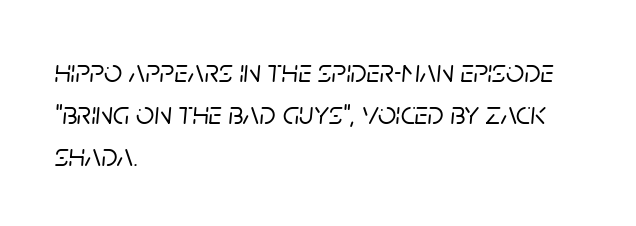
Would a proofreader flag this as italicized? Yes. The setting favours the left margin, as ordinary paragraphs usually do. Leading: standard. You could not count columns in this text — the font is proportionally spaced. The string is rendered with underlining switched off.
